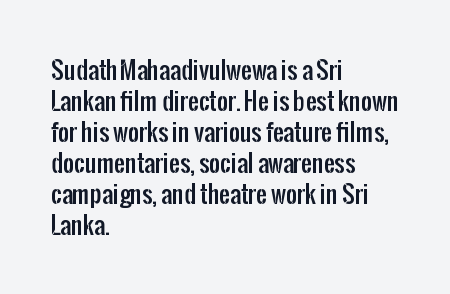
The image shows 24 px text type, upright; set left-aligned, normal line spacing (1.29x), normal letter spacing, not underlined.
